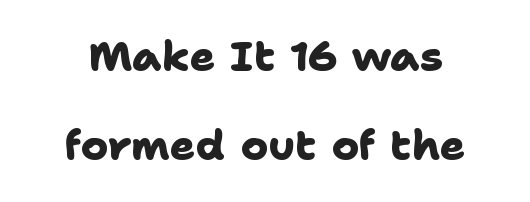
The image shows 42 px heavy sans-serif type; set centered, loose line spacing (2.11x), normal letter spacing, not underlined; low stroke contrast and a medium x-height.
